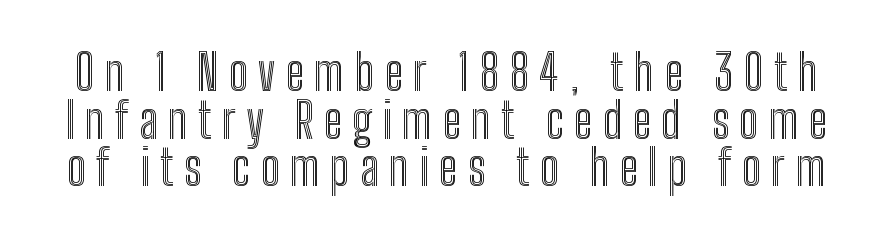
The image shows 49 px condensed type, upright; set tight line spacing (0.97x), unusually wide letter spacing (+0.21 em), not underlined; a medium x-height.
